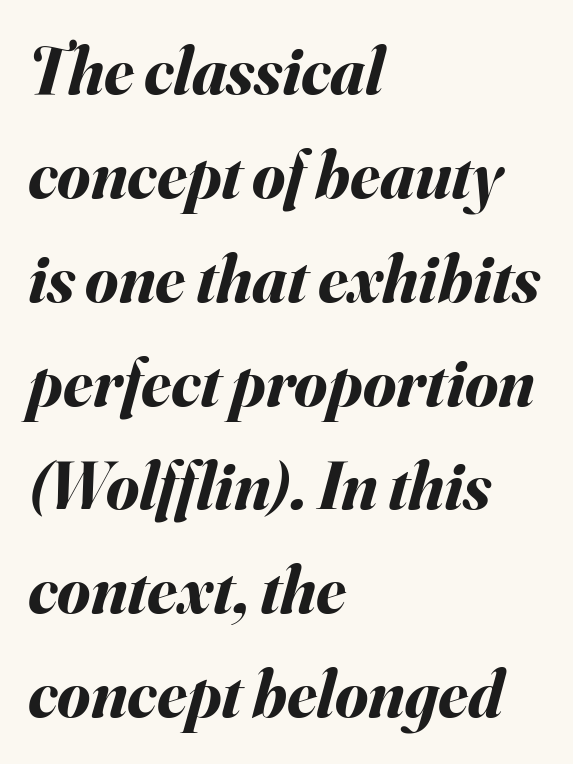
Q: Is the text bold? A: Yes.
Q: Is the text italic (slanted)? A: Yes, it leans right by about 16 degrees.
Q: Is the text underlined? A: No.
Q: How is the paragraph aligned? A: Left-aligned.
Q: Is the spacing between letters normal or unusually wide? A: Normal.
Q: Is the spacing between lines tight, normal or loose? A: Normal.
Q: Width (condensed, normal, or wide)? A: Normal.
Q: Stroke contrast? A: Medium.
Q: x-height? A: Small.
Q: Monospaced? A: No.
